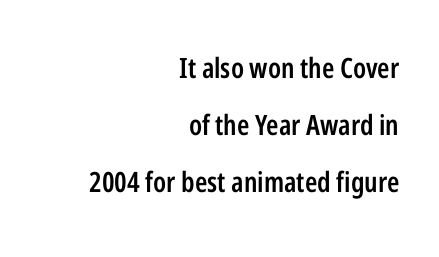
Q: Is the text bold? A: Semi-bold.
Q: Is the text italic (slanted)? A: No, it is upright.
Q: Is the typeface a serif or a sans-serif typeface? A: Sans-serif.
Q: Is the text underlined? A: No.
Q: How is the paragraph aligned? A: Right-aligned.
Q: Is the spacing between letters normal or unusually wide? A: Normal.
Q: Is the spacing between lines tight, normal or loose? A: Loose.
Q: Width (condensed, normal, or wide)? A: Condensed.
Q: Stroke contrast? A: Low.
Q: x-height? A: Medium.
Q: Monospaced? A: No.
